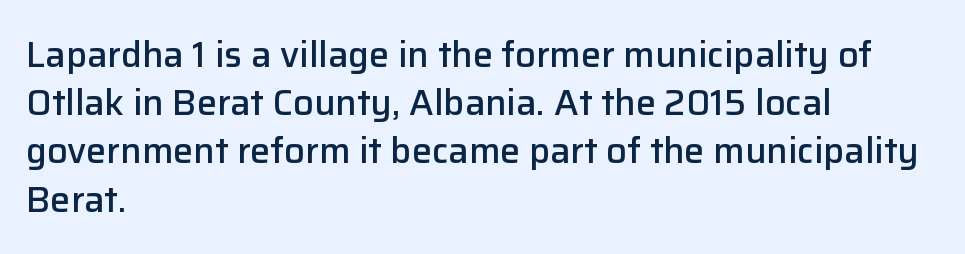
The image shows 36 px semibold sans-serif type, upright; set left-aligned, normal line spacing (1.34x), normal letter spacing, not underlined; low stroke contrast and a medium x-height.
